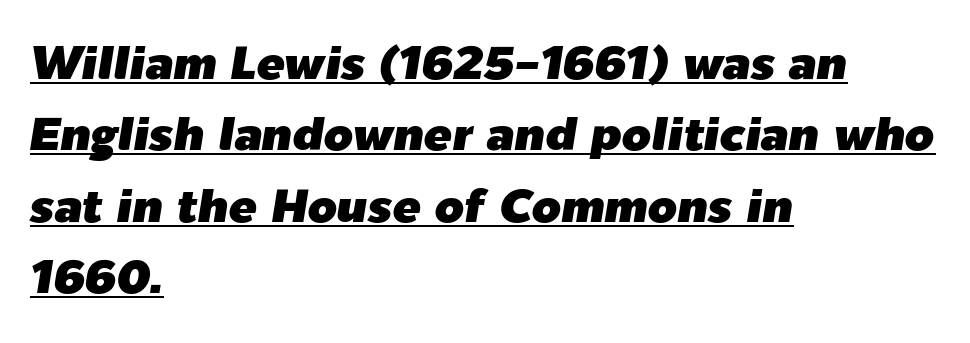
{"italic": "yes", "lean": "right", "slant_degrees": 9, "width": "normal", "stroke_contrast": "low", "x_height": "medium", "monospaced": "no", "underline": "yes", "align": "left", "line_spacing": "normal", "line_spacing_ratio": 1.52, "letter_spacing": "normal", "letter_spacing_em": 0.0, "glyph_px": 47}
